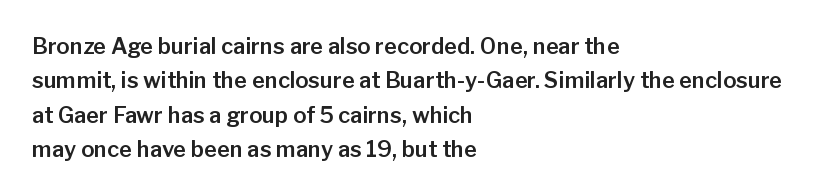
Teacher's note: observe the even left margin — that is flush-left alignment. The passage shown has conventional tracking throughout. It's the straight-up-and-down kind of type. The block of text has a typical density, with ordinary space between rows. The area under the type is left untouched.
